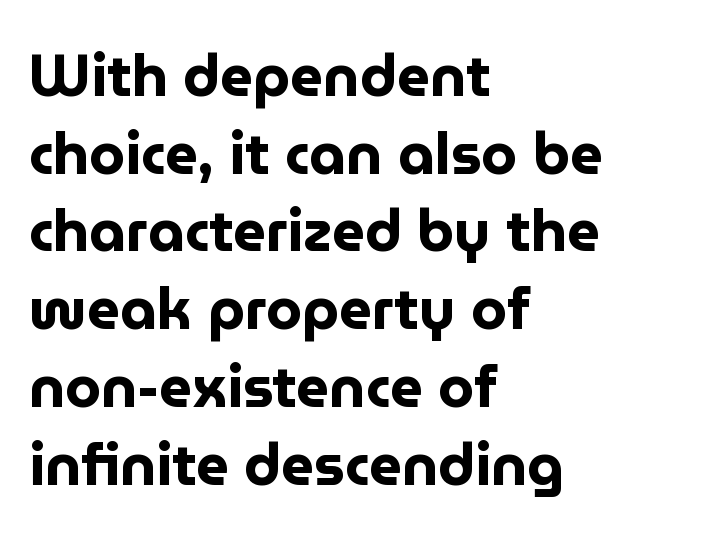
Q: Is the text bold? A: Yes.
Q: Is the text italic (slanted)? A: No, it is upright.
Q: Is the typeface a serif or a sans-serif typeface? A: Sans-serif.
Q: Is the text underlined? A: No.
Q: How is the paragraph aligned? A: Left-aligned.
Q: Is the spacing between letters normal or unusually wide? A: Normal.
Q: Is the spacing between lines tight, normal or loose? A: Normal.
Q: Width (condensed, normal, or wide)? A: Normal.
Q: Stroke contrast? A: Low.
Q: x-height? A: Medium.
Q: Monospaced? A: No.
